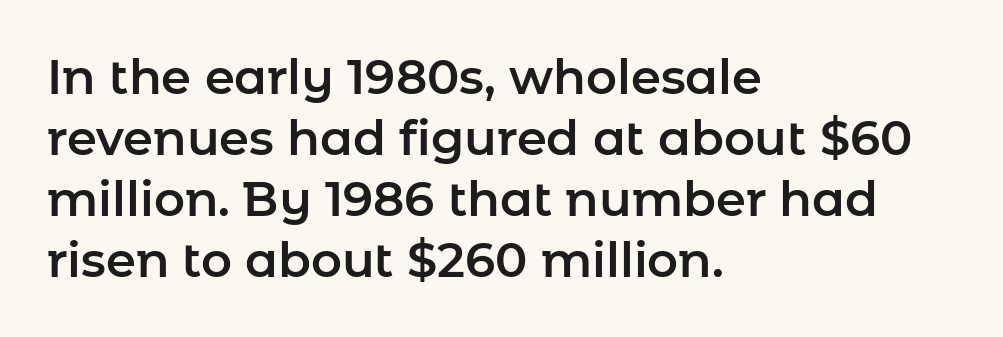
A roman cut, with each character standing at attention. Proportional: the letters do not fall into vertical columns. The space directly below the letters is spotless. This is sans-serif lettering, the kind often seen on screens and signage.
